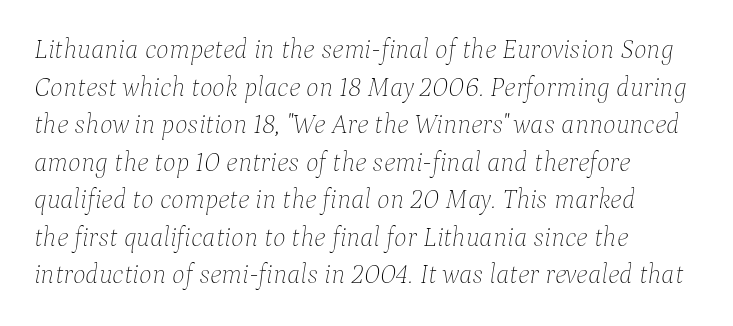
The image shows 27 px text type, italic (leaning right); set left-aligned, normal line spacing (1.39x), normal letter spacing, not underlined.
